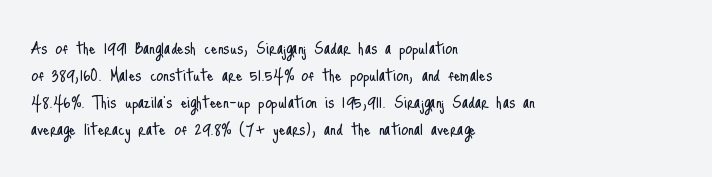
The passage shown is not underscored anywhere. Summary of vertical rhythm: regular, with standard interline spacing. The rag falls on the right side of this text block. Notice how the stems are strictly vertical — no italics here. Vertical stems look standard width or narrower in stroke.
